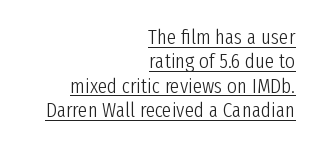
The image shows 21 px text type, upright; set right-aligned, line spacing 1.16x, normal letter spacing, underlined.
